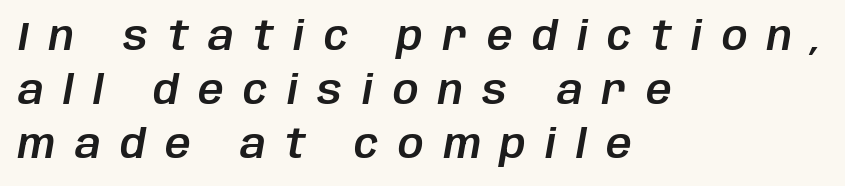
The image shows 40 px text type, italic (leaning right); set left-aligned, normal line spacing (1.35x), unusually wide letter spacing (+0.49 em), not underlined; low stroke contrast and a large x-height.
